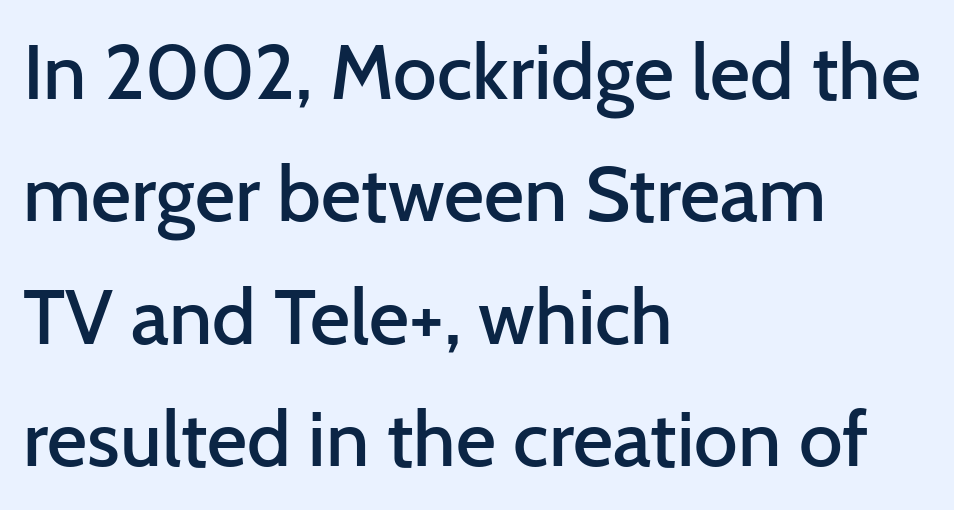
Q: Is the text bold? A: Semi-bold.
Q: Is the text italic (slanted)? A: No, it is upright.
Q: Is the typeface a serif or a sans-serif typeface? A: Sans-serif.
Q: Is the text underlined? A: No.
Q: How is the paragraph aligned? A: Left-aligned.
Q: Is the spacing between letters normal or unusually wide? A: Normal.
Q: Is the spacing between lines tight, normal or loose? A: Normal.
Q: Width (condensed, normal, or wide)? A: Normal.
Q: Stroke contrast? A: Low.
Q: x-height? A: Medium.
Q: Monospaced? A: No.
